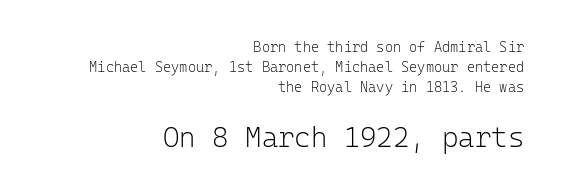
{"serif": "no", "italic": "no", "bold": "no", "weight": "light", "width": "normal", "stroke_contrast": "low", "x_height": "medium", "monospaced": "yes", "underline": "no", "align": "right", "line_spacing": "normal", "line_spacing_ratio": 1.43, "letter_spacing": "normal", "letter_spacing_em": 0.0, "larger_block": "second", "size_ratio": 2.0, "glyph_px": 28}
